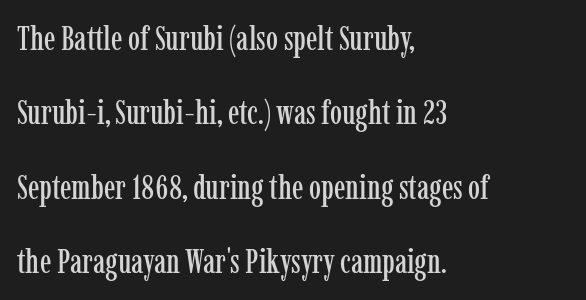
The image shows 34 px condensed serif type, upright; set left-aligned, loose line spacing (2.19x), normal letter spacing, not underlined; low stroke contrast and a medium x-height.
